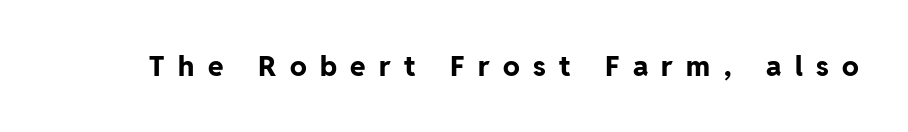
The image shows 28 px bold sans-serif type, upright; set unusually wide letter spacing (+0.48 em), not underlined; low stroke contrast and a medium x-height.
